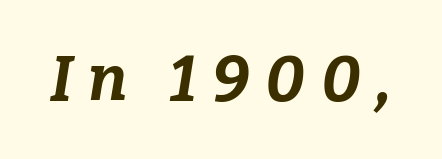
The image shows 64 px bold type, italic (leaning right); set unusually wide letter spacing (+0.24 em), not underlined; low stroke contrast and a medium x-height.
